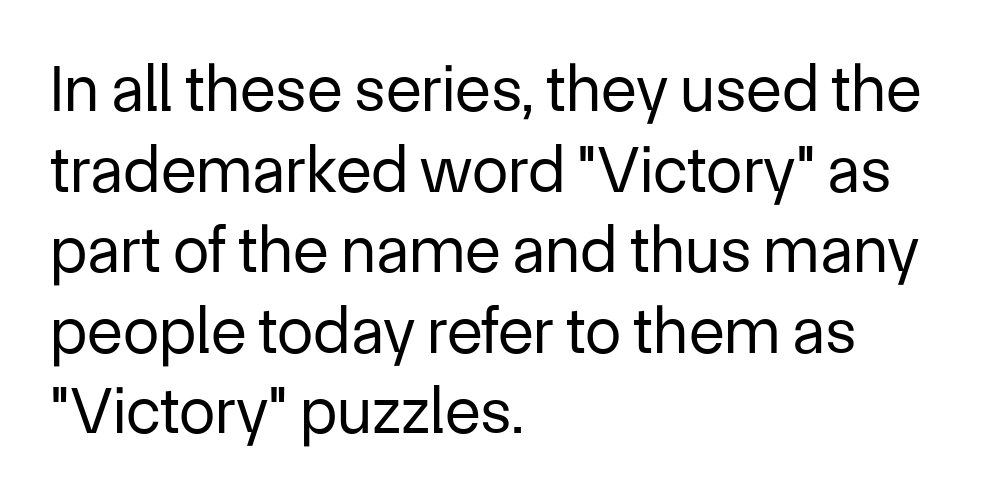
Q: Is the text bold? A: No.
Q: Is the text italic (slanted)? A: No, it is upright.
Q: Is the typeface a serif or a sans-serif typeface? A: Sans-serif.
Q: Is the text underlined? A: No.
Q: How is the paragraph aligned? A: Left-aligned.
Q: Is the spacing between letters normal or unusually wide? A: Normal.
Q: Width (condensed, normal, or wide)? A: Normal.
Q: Stroke contrast? A: Low.
Q: x-height? A: Medium.
Q: Monospaced? A: No.
